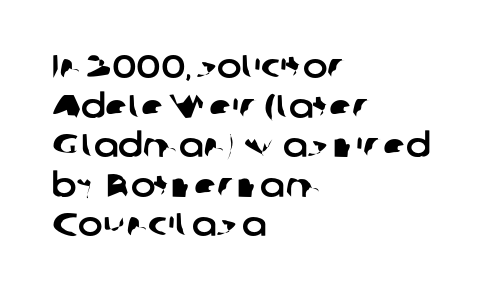
{"serif": "no", "width": "normal", "stroke_contrast": "low", "x_height": "medium", "monospaced": "no", "underline": "no", "align": "left", "line_spacing_ratio": 1.2, "letter_spacing": "normal", "letter_spacing_em": 0.0, "glyph_px": 33}
